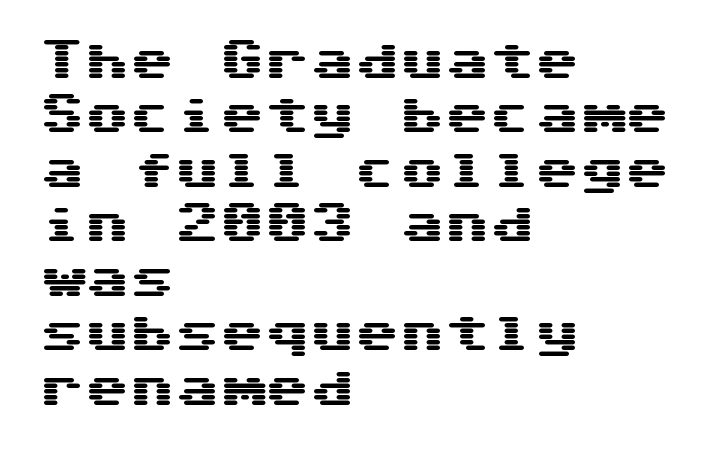
{"serif": "no", "italic": "no", "width": "wide", "stroke_contrast": "medium", "x_height": "medium", "underline": "no", "align": "left", "line_spacing_ratio": 1.21, "letter_spacing": "normal", "letter_spacing_em": 0.0, "glyph_px": 45}
